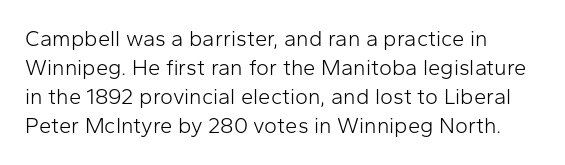
Q: Is the text bold? A: No.
Q: Is the text italic (slanted)? A: No, it is upright.
Q: Is the text underlined? A: No.
Q: How is the paragraph aligned? A: Left-aligned.
Q: Is the spacing between letters normal or unusually wide? A: Normal.
Q: Is the spacing between lines tight, normal or loose? A: Normal.
